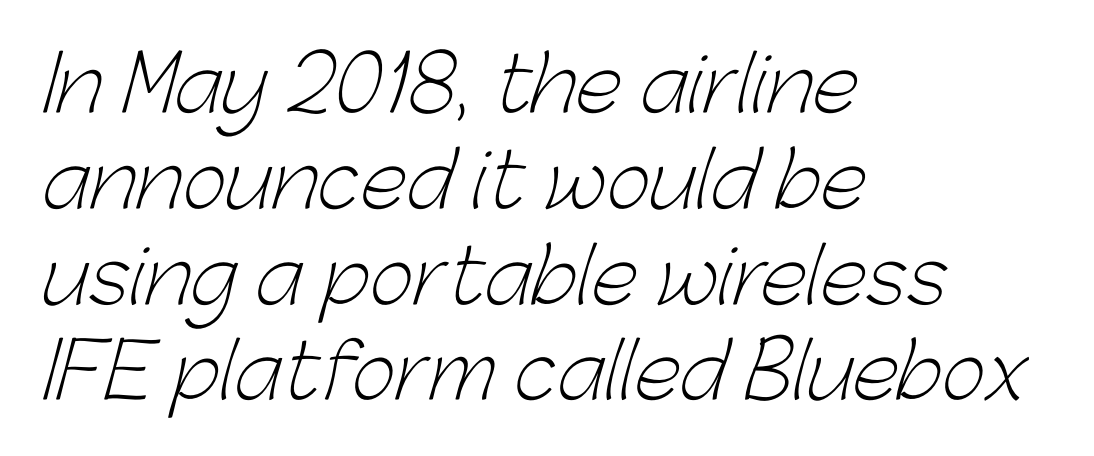
The weight tops out at a normal text grade. This sample is left-justified, so line endings fall wherever the words run out. Do the characters align in a grid? No, the font is proportional. This sample uses a sans-serif face.
